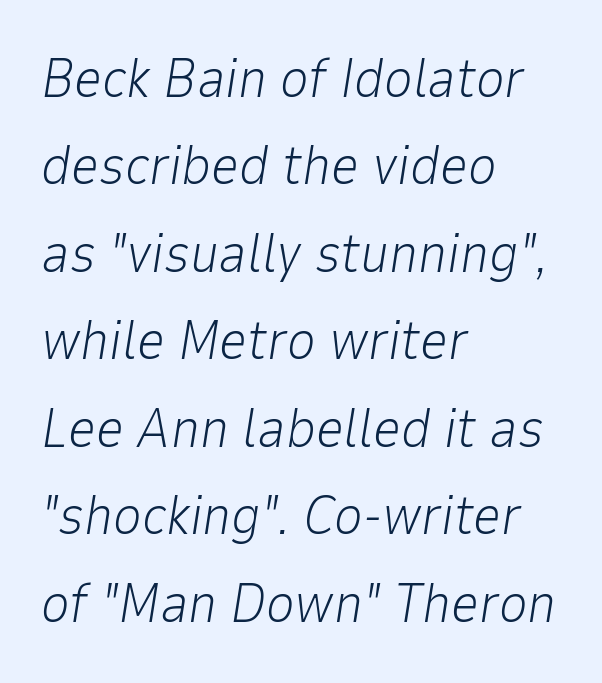
Caption: standard tracking, unaltered. Notice how the passage keeps a crisp vertical edge on the left only. The lettering tilts uniformly, giving the passage an italic look. The passage shown is not bold in any degree. Is this a fixed-width face? No — the glyphs have proportional, varying widths. Line spacing here is normal.
